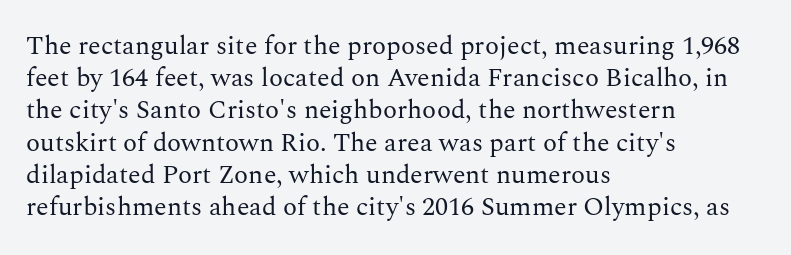
Q: Is the text bold? A: No.
Q: Is the text italic (slanted)? A: No, it is upright.
Q: Is the text underlined? A: No.
Q: How is the paragraph aligned? A: Left-aligned.
Q: Is the spacing between letters normal or unusually wide? A: Normal.
